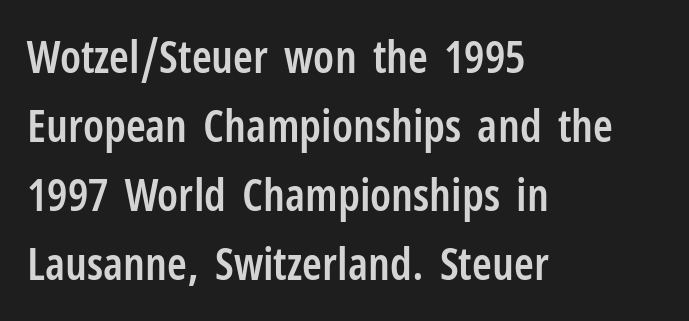
Q: Is the text bold? A: Semi-bold.
Q: Is the text italic (slanted)? A: No, it is upright.
Q: Is the typeface a serif or a sans-serif typeface? A: Sans-serif.
Q: Is the text underlined? A: No.
Q: How is the paragraph aligned? A: Left-aligned.
Q: Is the spacing between letters normal or unusually wide? A: Normal.
Q: Is the spacing between lines tight, normal or loose? A: Normal.
Q: Width (condensed, normal, or wide)? A: Condensed.
Q: Stroke contrast? A: Low.
Q: x-height? A: Medium.
Q: Monospaced? A: No.
